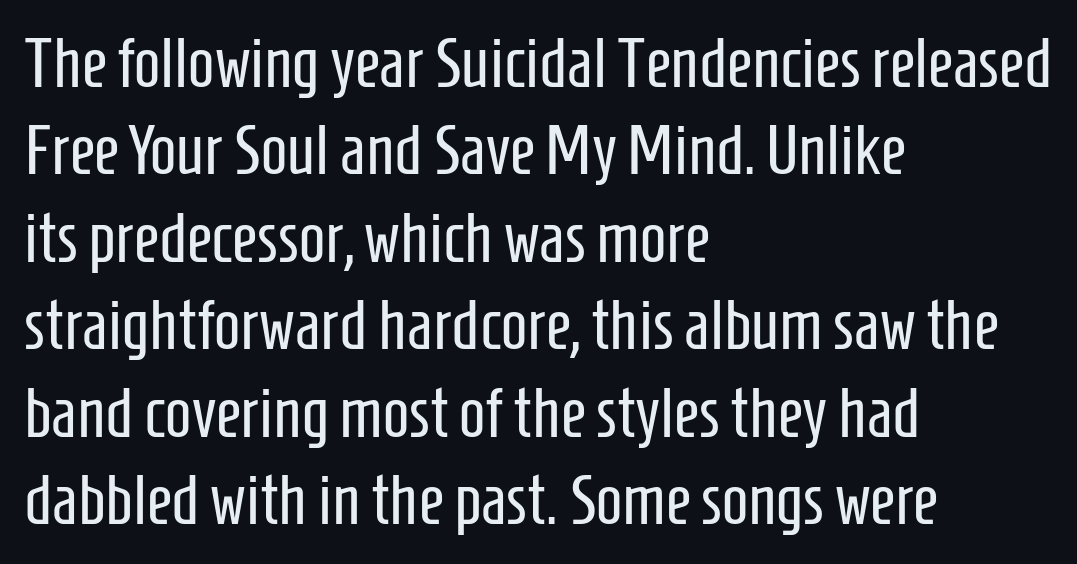
The horizontal fit of the characters is conventional and even. Casual observation: everything's shoved over to the left. Grotesque or geometric, the face here clearly has no serifs. A typesetter would call this proportional, since set widths differ per character.
